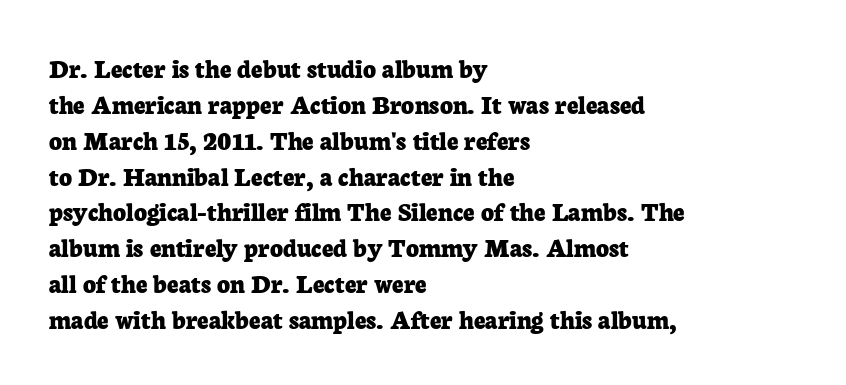
Think of a printed novel: that variable character pitch is what you see here. Leftover space on each line is placed entirely after the last word. Regular leading. In terms of weight, the rendering is a true, heavy bold.
